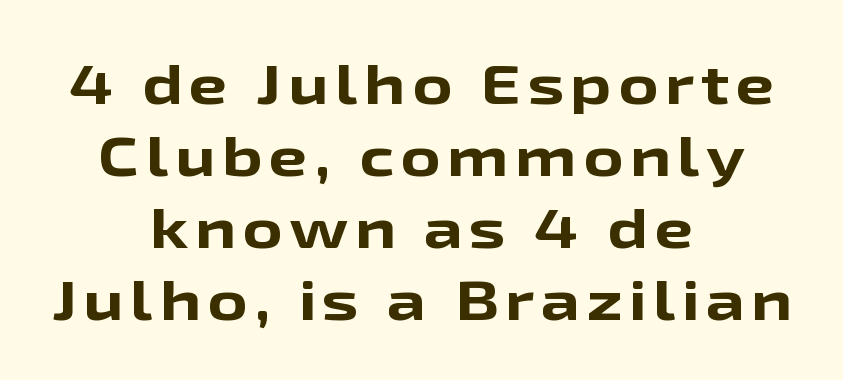
The image shows 55 px bold, wide sans-serif type, upright; set centered, normal line spacing (1.31x), not underlined; low stroke contrast and a medium x-height.
